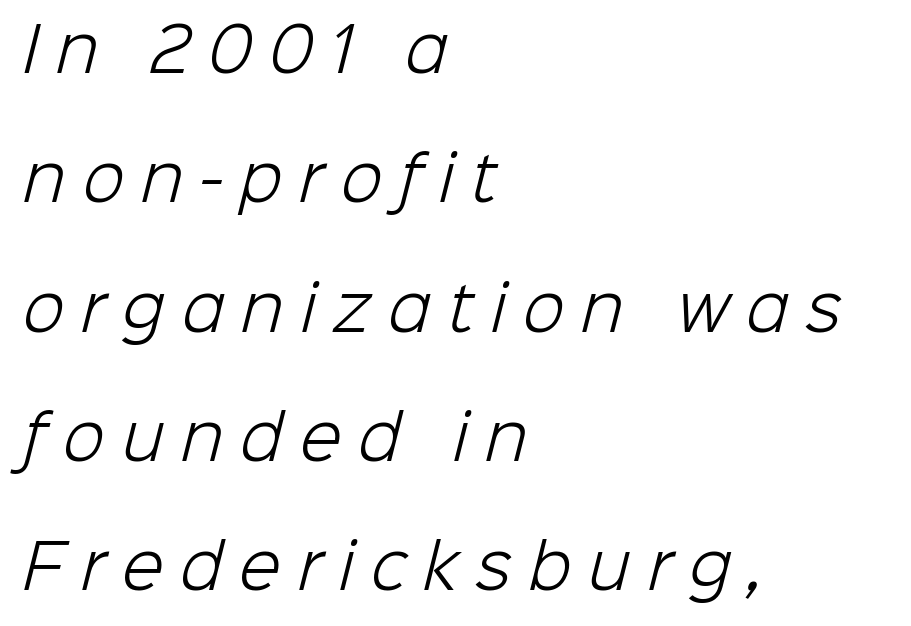
Q: Is the text bold? A: No.
Q: Is the typeface a serif or a sans-serif typeface? A: Sans-serif.
Q: Is the text underlined? A: No.
Q: How is the paragraph aligned? A: Left-aligned.
Q: Is the spacing between letters normal or unusually wide? A: Unusually wide.
Q: Is the spacing between lines tight, normal or loose? A: Loose.
Q: Width (condensed, normal, or wide)? A: Normal.
Q: Stroke contrast? A: Low.
Q: x-height? A: Medium.
Q: Monospaced? A: No.
